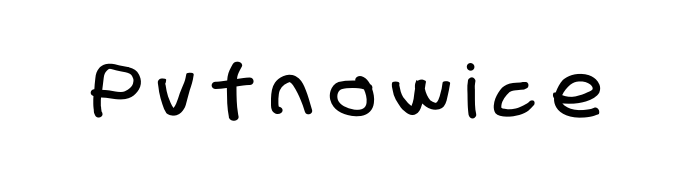
The horizontal fit of the characters is loose and conspicuously gappy. The face used here is a sans, in the tradition of grotesques and geometrics. Each row of text sits above clean, open space. Character widths vary here, with narrow letters taking less room than wide ones.
